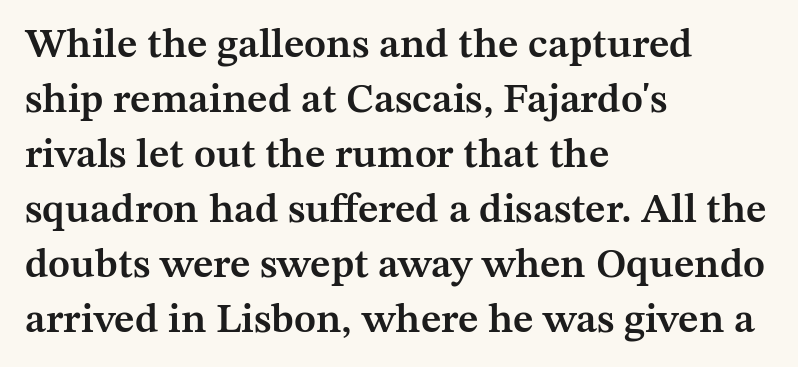
{"serif": "yes", "italic": "no", "bold": "semi", "weight": "semibold", "width": "normal", "stroke_contrast": "medium", "x_height": "medium", "monospaced": "no", "underline": "no", "align": "left", "line_spacing": "normal", "line_spacing_ratio": 1.34, "letter_spacing": "normal", "letter_spacing_em": 0.0, "glyph_px": 41}
